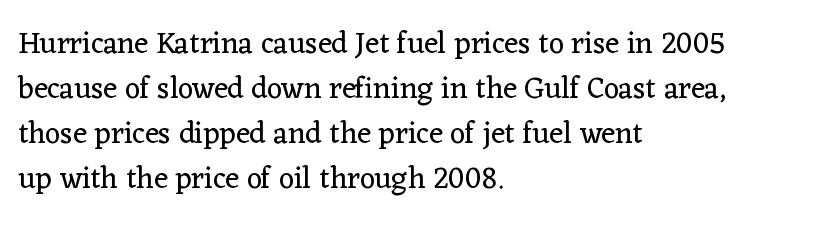
The image shows 30 px regular-weight serif type, upright; set left-aligned, normal line spacing (1.5x), normal letter spacing, not underlined; low stroke contrast and a medium x-height.
